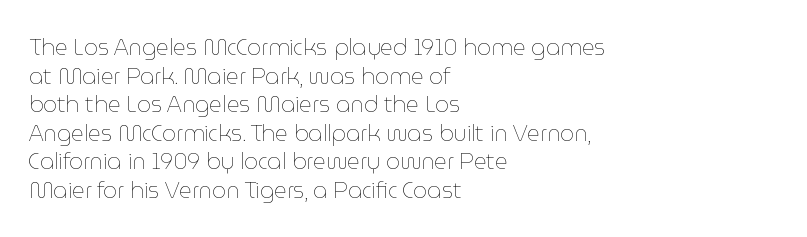
The image shows 22 px text type, upright; set left-aligned, normal line spacing (1.3x), normal letter spacing, not underlined.
